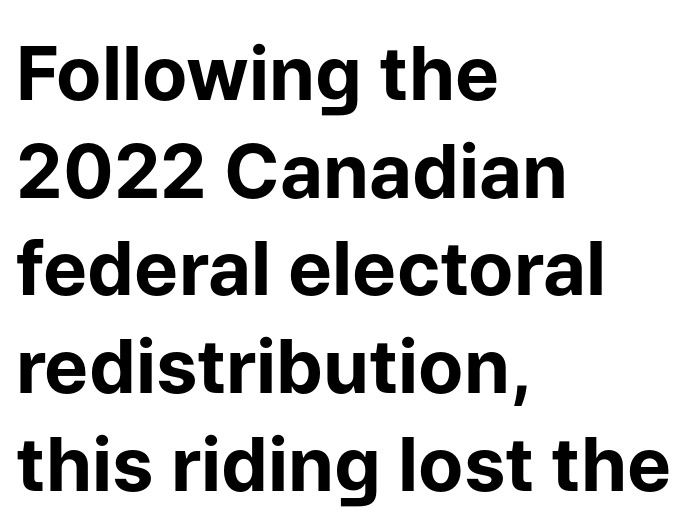
{"serif": "no", "italic": "no", "bold": "yes", "weight": "bold", "width": "normal", "stroke_contrast": "low", "x_height": "medium", "monospaced": "no", "underline": "no", "align": "left", "line_spacing": "normal", "line_spacing_ratio": 1.32, "letter_spacing": "normal", "letter_spacing_em": 0.0, "glyph_px": 74}
